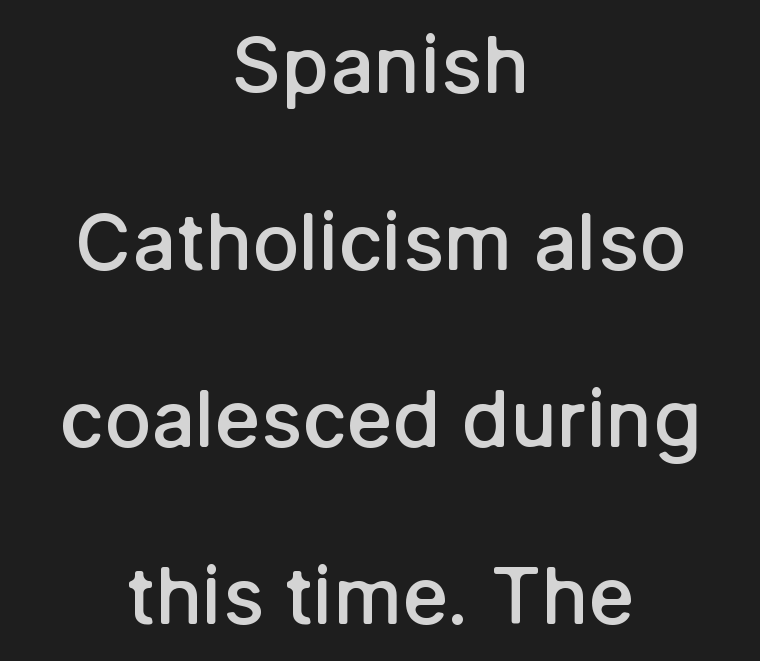
{"serif": "no", "italic": "no", "bold": "semi", "weight": "semibold", "width": "normal", "stroke_contrast": "low", "x_height": "medium", "monospaced": "no", "underline": "no", "align": "center", "line_spacing": "loose", "line_spacing_ratio": 2.27, "letter_spacing": "normal", "letter_spacing_em": 0.0, "glyph_px": 78}
